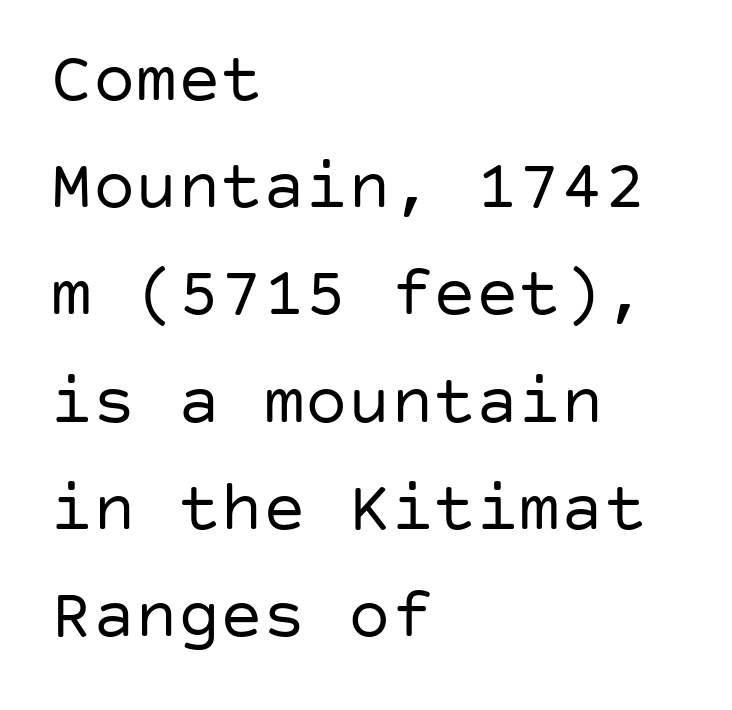
Ascenders rise straight up at ninety degrees. There is no visible air inserted between adjacent glyphs. The paragraph has a hard left edge and a soft right edge. The rendering shows plain stroke endings on the letterforms — a sans-serif design.
